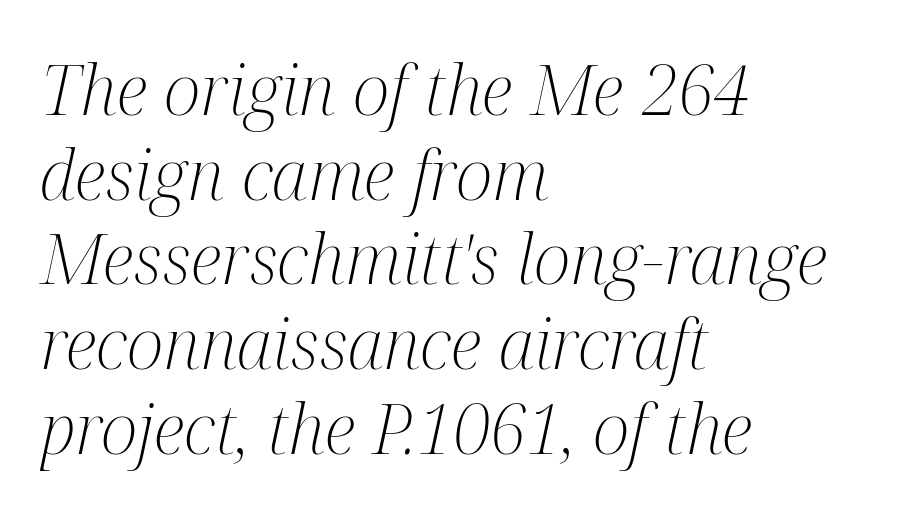
{"serif": "yes", "italic": "yes", "lean": "right", "slant_degrees": 12, "bold": "no", "weight": "light", "width": "condensed", "stroke_contrast": "medium", "x_height": "medium", "monospaced": "no", "underline": "no", "align": "left", "line_spacing_ratio": 1.21, "letter_spacing": "normal", "letter_spacing_em": 0.0, "glyph_px": 70}
